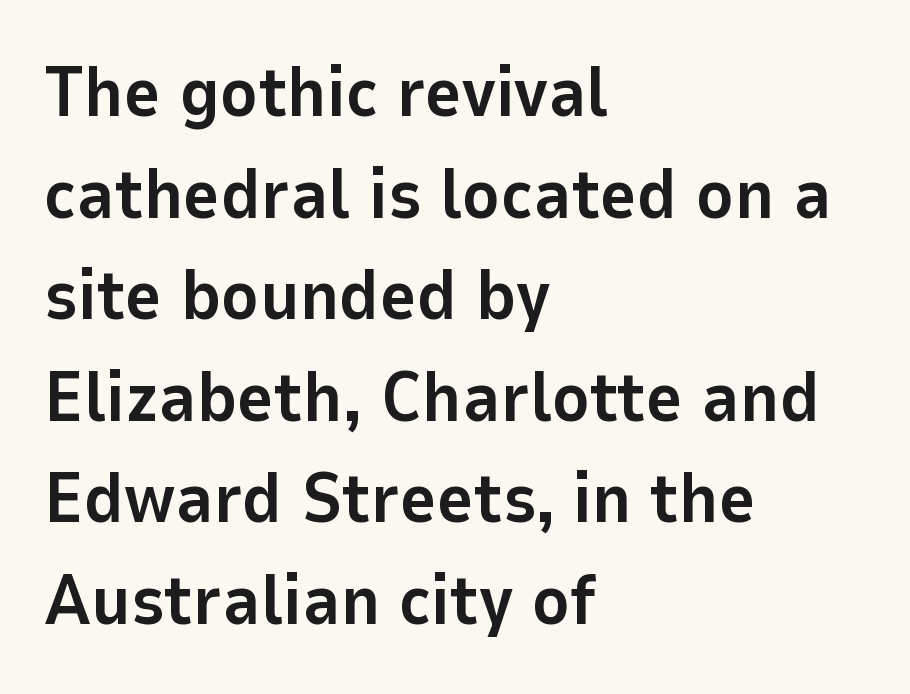
{"serif": "no", "italic": "no", "bold": "yes", "weight": "bold", "width": "normal", "stroke_contrast": "low", "x_height": "medium", "monospaced": "no", "underline": "no", "align": "left", "line_spacing": "normal", "line_spacing_ratio": 1.43, "letter_spacing": "normal", "letter_spacing_em": 0.0, "glyph_px": 71}
